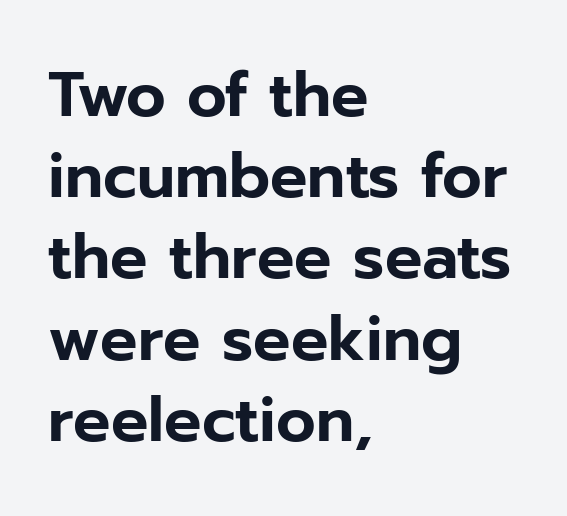
The image shows 62 px sans-serif type, upright; set left-aligned, normal line spacing (1.31x), normal letter spacing, not underlined; low stroke contrast and a medium x-height.
